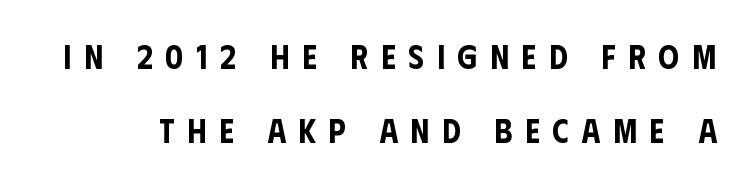
Q: Is the text italic (slanted)? A: No, it is upright.
Q: Is the typeface a serif or a sans-serif typeface? A: Sans-serif.
Q: Is the text underlined? A: No.
Q: Is the spacing between letters normal or unusually wide? A: Unusually wide.
Q: Is the spacing between lines tight, normal or loose? A: Loose.
Q: Width (condensed, normal, or wide)? A: Condensed.
Q: Stroke contrast? A: Low.
Q: x-height? A: Large.
Q: Monospaced? A: No.
